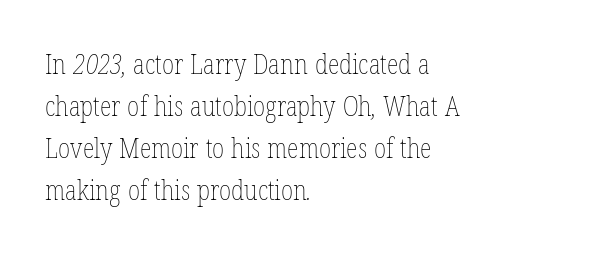
The image shows 27 px text type; set left-aligned, normal line spacing (1.55x), normal letter spacing, not underlined.
